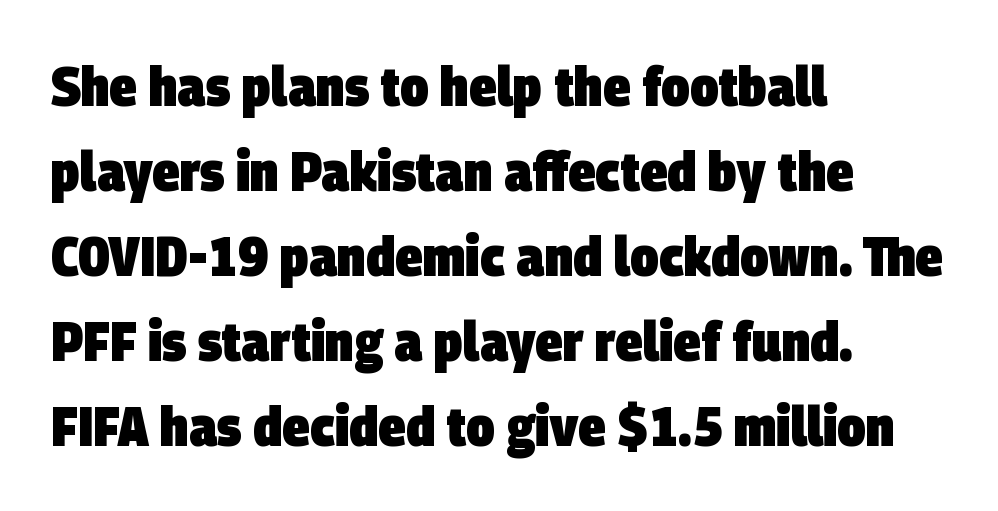
{"serif": "no", "bold": "yes", "weight": "heavy", "width": "condensed", "stroke_contrast": "low", "x_height": "large", "monospaced": "no", "underline": "no", "align": "left", "line_spacing": "normal", "line_spacing_ratio": 1.52, "letter_spacing": "normal", "letter_spacing_em": 0.0, "glyph_px": 56}
